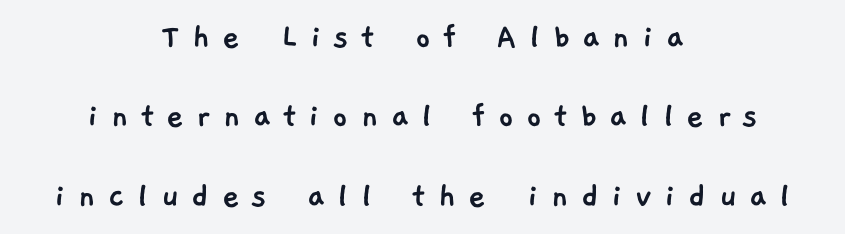
{"serif": "no", "width": "normal", "stroke_contrast": "low", "x_height": "medium", "monospaced": "no", "underline": "no", "align": "center", "line_spacing": "loose", "line_spacing_ratio": 2.09, "letter_spacing": "wide", "letter_spacing_em": 0.32, "glyph_px": 38}
